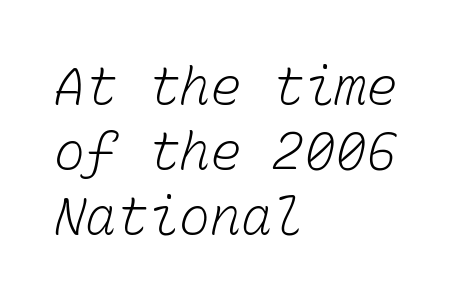
The image shows 52 px light type, monospaced; set left-aligned, normal line spacing (1.25x), normal letter spacing, not underlined; low stroke contrast and a medium x-height.
